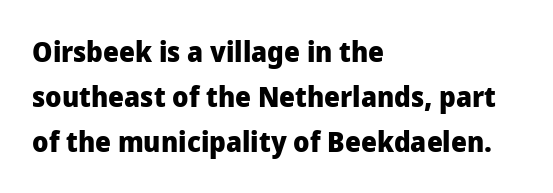
Vertical strokes here are truly vertical. Baseline-to-baseline distance is the conventional proportion of letter height. Descender tails drop into unmarked territory. Its strokes are broad and dark, the hallmark of bold type. Observe the ordinary spacing: letters are neighbours, not strangers.
